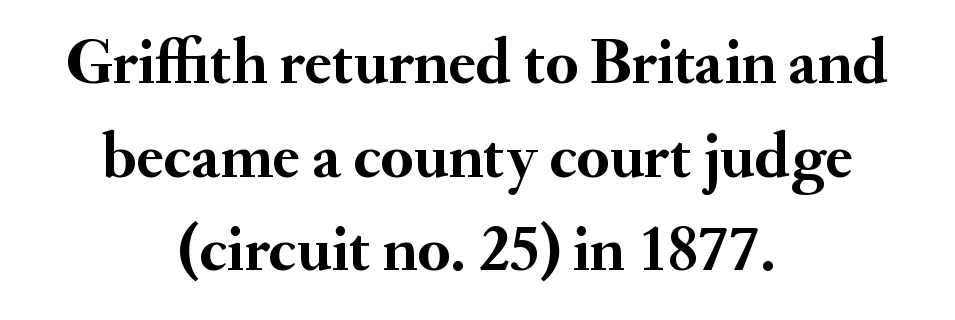
The image shows 65 px semibold serif type, upright; set centered, normal line spacing (1.44x), normal letter spacing, not underlined; medium stroke contrast and a small x-height.
